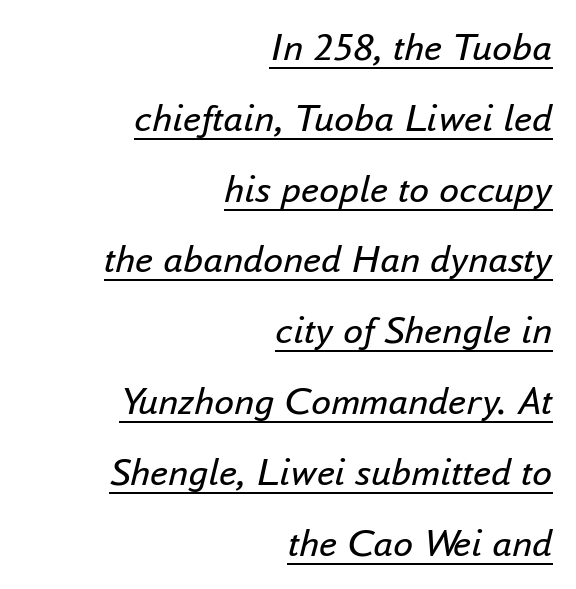
Q: Is the text bold? A: No.
Q: Is the text italic (slanted)? A: Yes, it leans right by about 16 degrees.
Q: Is the text underlined? A: Yes.
Q: How is the paragraph aligned? A: Right-aligned.
Q: Is the spacing between letters normal or unusually wide? A: Normal.
Q: Width (condensed, normal, or wide)? A: Normal.
Q: Stroke contrast? A: Low.
Q: x-height? A: Small.
Q: Monospaced? A: No.
